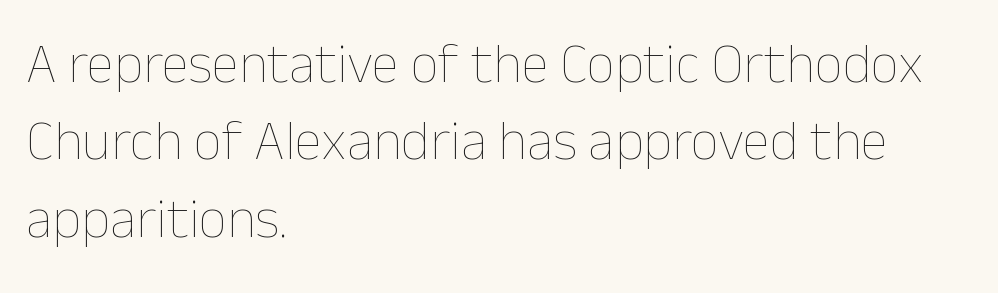
Q: Is the text bold? A: No.
Q: Is the text italic (slanted)? A: No, it is upright.
Q: Is the text underlined? A: No.
Q: How is the paragraph aligned? A: Left-aligned.
Q: Is the spacing between letters normal or unusually wide? A: Normal.
Q: Is the spacing between lines tight, normal or loose? A: Normal.
Q: Width (condensed, normal, or wide)? A: Normal.
Q: Stroke contrast? A: Low.
Q: x-height? A: Medium.
Q: Monospaced? A: No.
